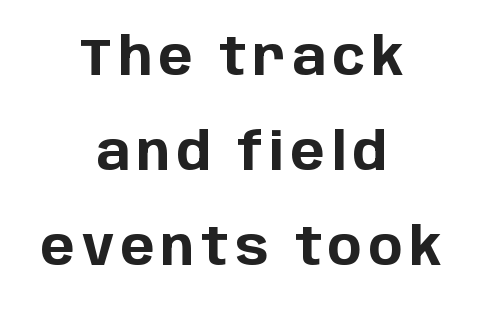
Q: Is the text bold? A: Yes.
Q: Is the text italic (slanted)? A: No, it is upright.
Q: Is the typeface a serif or a sans-serif typeface? A: Sans-serif.
Q: Is the text underlined? A: No.
Q: How is the paragraph aligned? A: Centered.
Q: Width (condensed, normal, or wide)? A: Normal.
Q: Stroke contrast? A: Low.
Q: x-height? A: Large.
Q: Monospaced? A: No.
